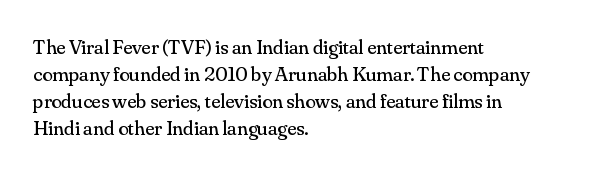
The image shows 21 px text type, upright; set left-aligned, normal line spacing (1.28x), normal letter spacing, not underlined.
